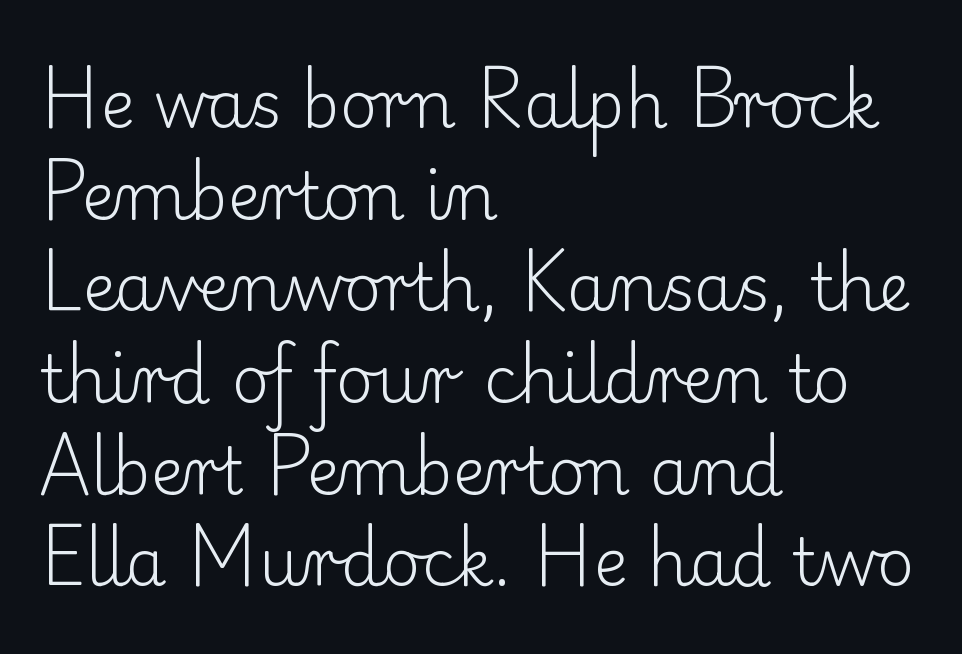
Q: Is the text bold? A: No.
Q: Is the text italic (slanted)? A: No, it is upright.
Q: Is the text underlined? A: No.
Q: How is the paragraph aligned? A: Left-aligned.
Q: Is the spacing between letters normal or unusually wide? A: Normal.
Q: Is the spacing between lines tight, normal or loose? A: Normal.
Q: Width (condensed, normal, or wide)? A: Normal.
Q: Stroke contrast? A: Low.
Q: x-height? A: Small.
Q: Monospaced? A: No.
